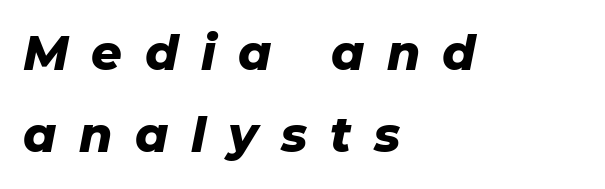
What stands out about the letter spacing? Its width — letters are far apart. Each letter keeps its own natural width here, so spacing adapts to shape. Is the type bold? Yes — the strokes are clearly thick and heavy. Casual observation: everything's shoved over to the left. The letters are slanted; this is an italic face. Only glyphs here, with clear space below each row.
